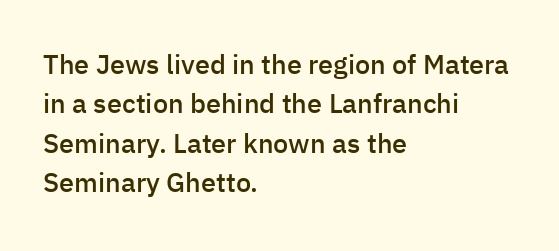
{"italic": "no", "bold": "semi", "underline": "no", "align": "left", "line_spacing": "normal", "line_spacing_ratio": 1.46, "letter_spacing": "normal", "letter_spacing_em": 0.0, "glyph_px": 27}
